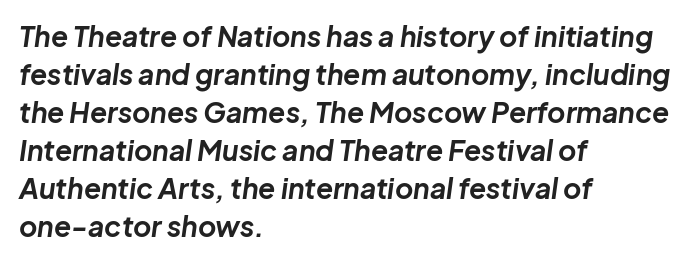
The image shows 28 px bold type, italic (leaning right); set left-aligned, normal line spacing (1.36x), normal letter spacing, not underlined; low stroke contrast and a medium x-height.
